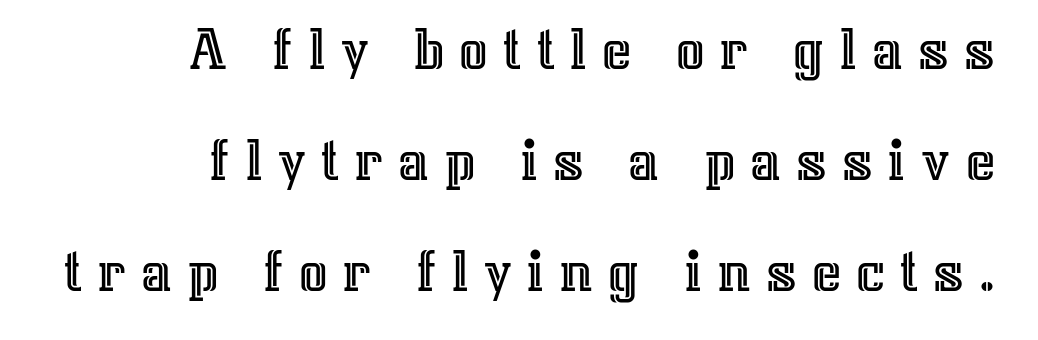
The image shows 63 px text type, upright; set right-aligned, line spacing 1.76x, unusually wide letter spacing (+0.23 em), not underlined; a medium x-height.
